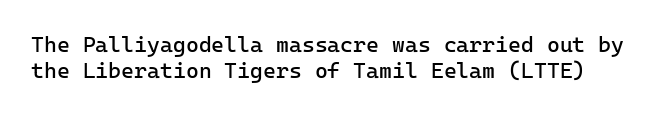
No word sits above an underline. Ordinary non-slanted type is in use. Each word holds together tightly as a unit, with standard inter-letter gaps. A quiet, ordinary-to-light weight characterises the typeface.
